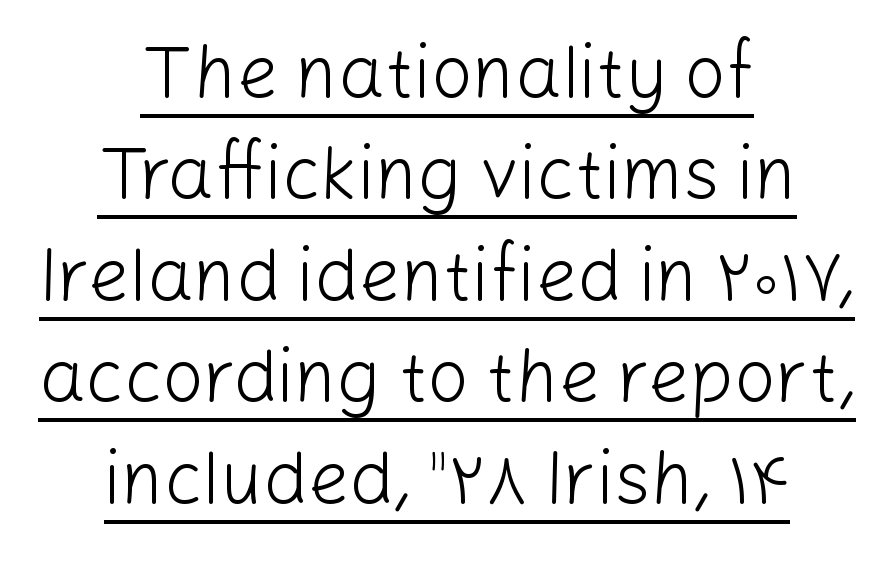
No feet cap the strokes, marking this as sans-serif type. On a weight scale, this lands at 450 or below. Honestly, the row spacing looks completely unremarkable. Standard letterfit; no display-style spreading of the glyphs. Does the copy run flush right? No — it is centered line by line.
